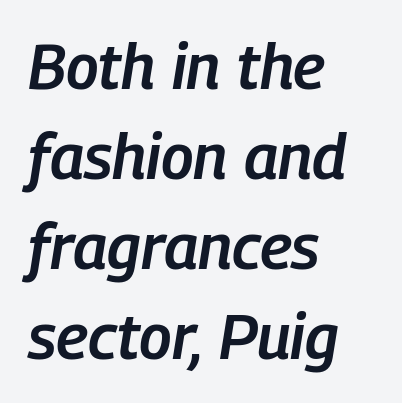
{"italic": "yes", "lean": "right", "slant_degrees": 9, "bold": "semi", "weight": "semibold", "width": "condensed", "stroke_contrast": "low", "x_height": "medium", "monospaced": "no", "underline": "no", "align": "left", "line_spacing": "normal", "line_spacing_ratio": 1.43, "letter_spacing": "normal", "letter_spacing_em": 0.0, "glyph_px": 63}
